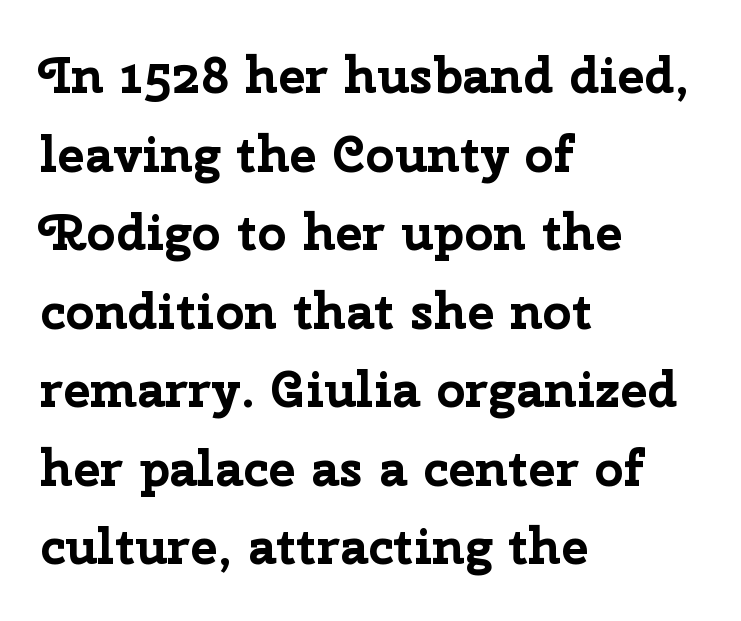
Check under the words: just untouched page. Do the letters lean? They stand straight. Teacher's note: observe the even left margin — that is flush-left alignment. In terms of letterform style, serifs are entirely absent.
